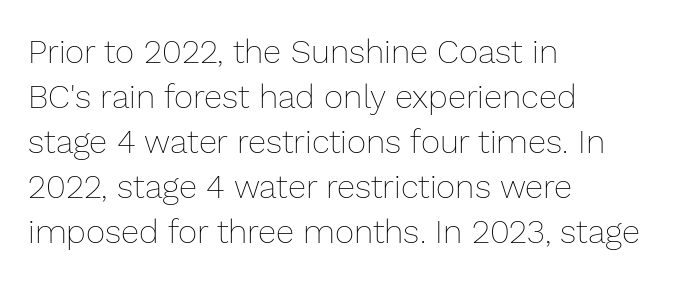
{"italic": "no", "bold": "no", "weight": "thin", "width": "normal", "stroke_contrast": "low", "x_height": "medium", "monospaced": "no", "underline": "no", "align": "left", "line_spacing": "normal", "line_spacing_ratio": 1.36, "letter_spacing": "normal", "letter_spacing_em": 0.0, "glyph_px": 33}
